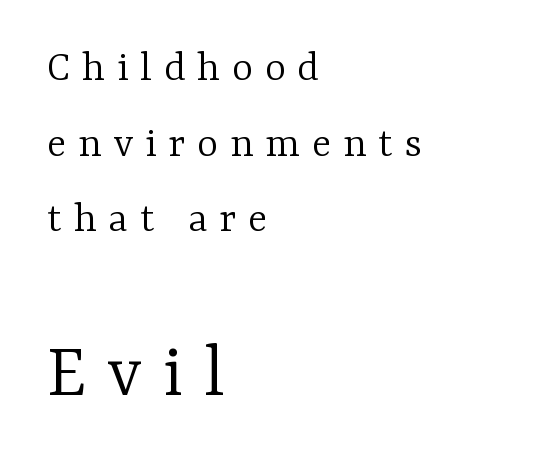
{"serif": "yes", "italic": "no", "bold": "no", "weight": "light", "width": "normal", "stroke_contrast": "low", "x_height": "medium", "monospaced": "no", "underline": "no", "align": "left", "line_spacing": "normal", "line_spacing_ratio": 1.68, "letter_spacing": "wide", "letter_spacing_em": 0.26, "larger_block": "second", "size_ratio": 1.76, "glyph_px": 79}
